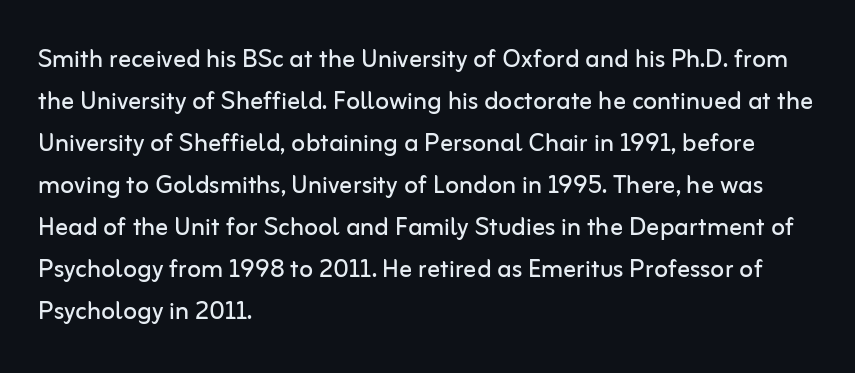
Stroke thickness stays within the range of a standard reading face or lighter. The lines are quadded left. Note the varied advance widths — an 'i' is clearly narrower than an 'm'. A clean baseline with only descenders dipping below it.
